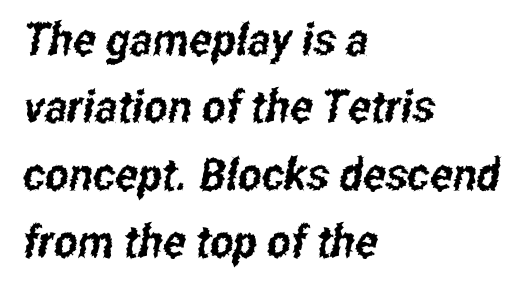
This block has exactly the height ordinary leading produces. A clean baseline with only descenders dipping below it. A typesetter would call this zero additional tracking. You can tell from the bare stems that sans-serif type was used.
